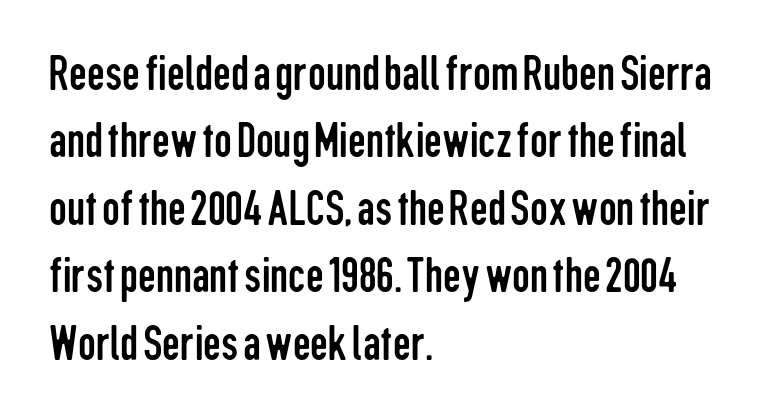
Q: Is the text bold? A: No.
Q: Is the text italic (slanted)? A: No, it is upright.
Q: Is the typeface a serif or a sans-serif typeface? A: Sans-serif.
Q: Is the text underlined? A: No.
Q: How is the paragraph aligned? A: Left-aligned.
Q: Is the spacing between letters normal or unusually wide? A: Normal.
Q: Is the spacing between lines tight, normal or loose? A: Normal.
Q: Width (condensed, normal, or wide)? A: Condensed.
Q: Stroke contrast? A: Low.
Q: x-height? A: Medium.
Q: Monospaced? A: No.
